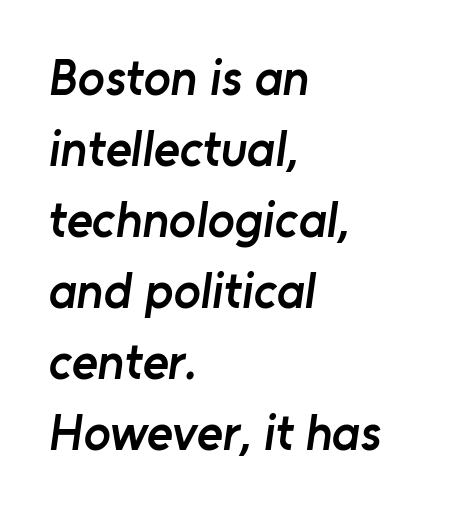
The image shows 50 px semibold sans-serif type; set left-aligned, normal line spacing (1.42x), normal letter spacing, not underlined; low stroke contrast and a medium x-height.
